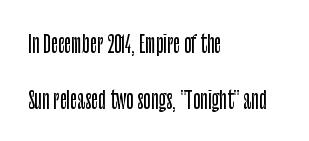
{"italic": "no", "underline": "no", "align": "left", "line_spacing": "loose", "line_spacing_ratio": 2.33, "letter_spacing": "normal", "letter_spacing_em": 0.0, "glyph_px": 24}
